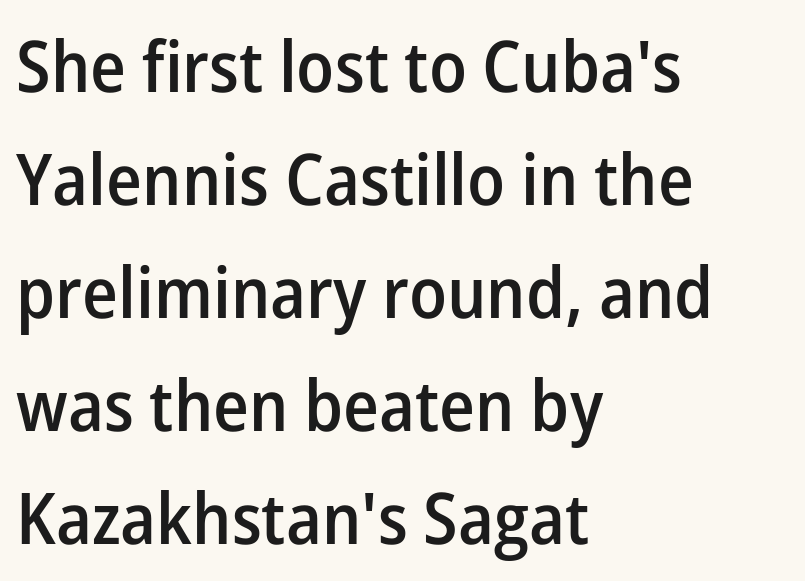
{"serif": "no", "italic": "no", "bold": "semi", "weight": "semibold", "width": "normal", "stroke_contrast": "low", "x_height": "medium", "monospaced": "no", "underline": "no", "align": "left", "line_spacing": "normal", "line_spacing_ratio": 1.59, "letter_spacing": "normal", "letter_spacing_em": 0.0, "glyph_px": 71}
